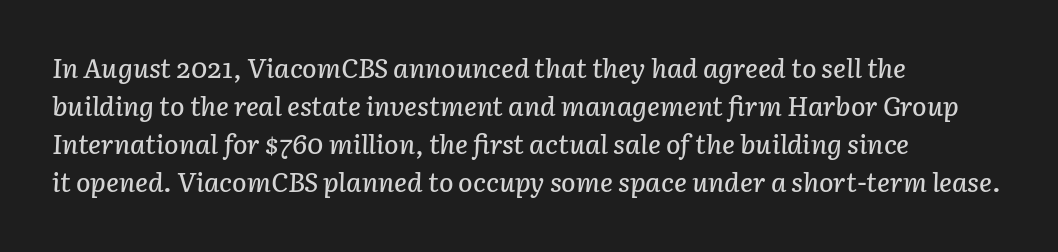
Style check: oblique. This block has exactly the height ordinary leading produces. The setting favours the left margin, as ordinary paragraphs usually do. Students, note that the glyphs here touch the page at normal intervals.
